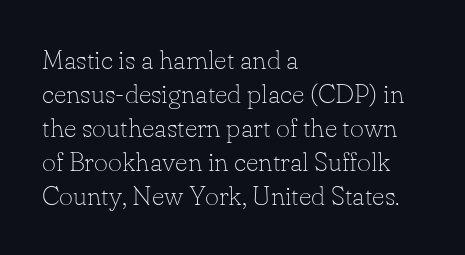
Vertically, the passage feels balanced, rows spaced as you'd expect. The strip under each line holds only bare page. Weight: in the light-to-regular range. Glyph-to-glyph distance matches everyday printed text.
